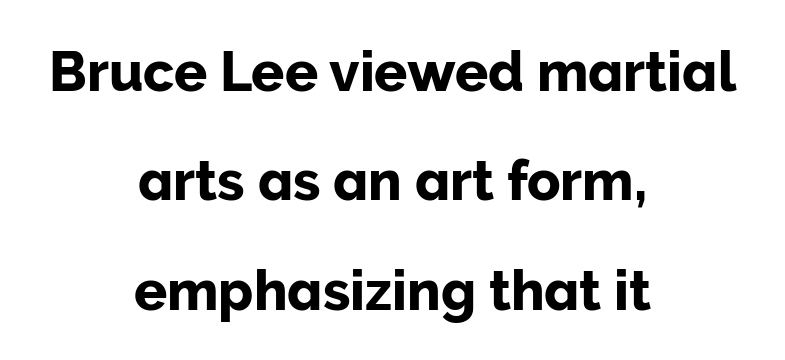
Q: Is the text italic (slanted)? A: No, it is upright.
Q: Is the typeface a serif or a sans-serif typeface? A: Sans-serif.
Q: Is the text underlined? A: No.
Q: How is the paragraph aligned? A: Centered.
Q: Is the spacing between letters normal or unusually wide? A: Normal.
Q: Is the spacing between lines tight, normal or loose? A: Loose.
Q: Width (condensed, normal, or wide)? A: Normal.
Q: Stroke contrast? A: Low.
Q: x-height? A: Medium.
Q: Monospaced? A: No.
